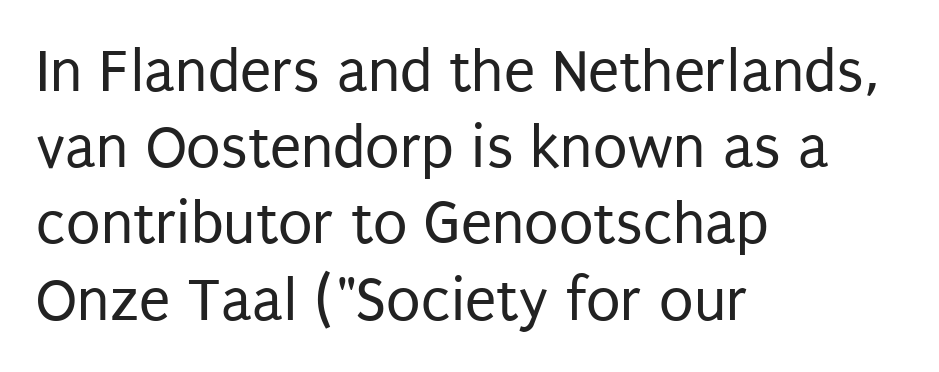
{"serif": "no", "italic": "no", "bold": "no", "weight": "regular", "width": "condensed", "stroke_contrast": "low", "x_height": "large", "monospaced": "no", "underline": "no", "align": "left", "line_spacing_ratio": 1.21, "letter_spacing": "normal", "letter_spacing_em": 0.0, "glyph_px": 63}
